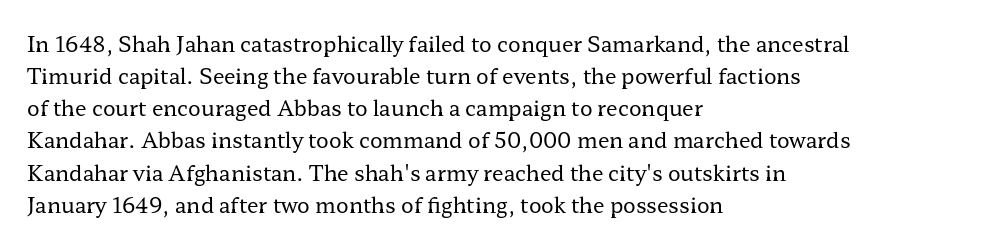
Q: Is the text bold? A: No.
Q: Is the text italic (slanted)? A: No, it is upright.
Q: Is the text underlined? A: No.
Q: How is the paragraph aligned? A: Left-aligned.
Q: Is the spacing between letters normal or unusually wide? A: Normal.
Q: Is the spacing between lines tight, normal or loose? A: Normal.
